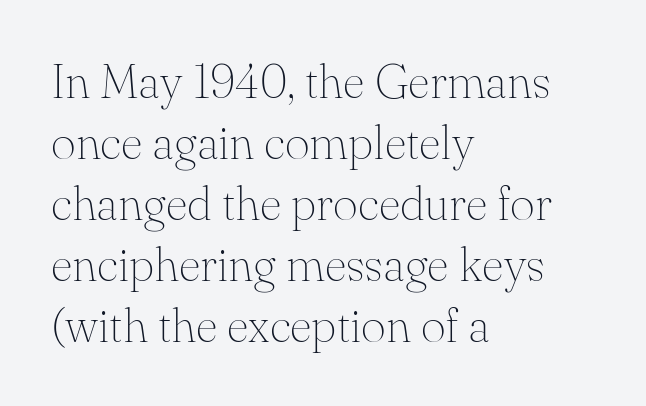
{"serif": "yes", "italic": "no", "bold": "no", "weight": "thin", "width": "normal", "stroke_contrast": "medium", "x_height": "small", "monospaced": "no", "underline": "no", "align": "left", "line_spacing": "normal", "line_spacing_ratio": 1.27, "letter_spacing": "normal", "letter_spacing_em": 0.0, "glyph_px": 48}
